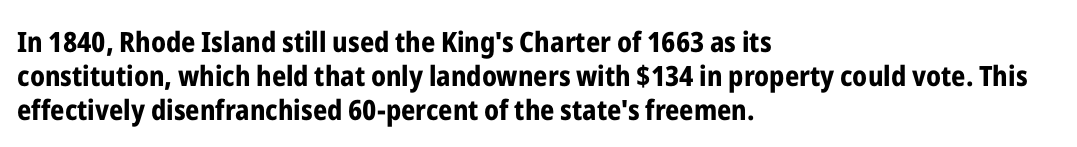
The image shows 28 px bold, condensed sans-serif type, upright; set left-aligned, line spacing 1.21x, normal letter spacing, not underlined; low stroke contrast and a medium x-height.
